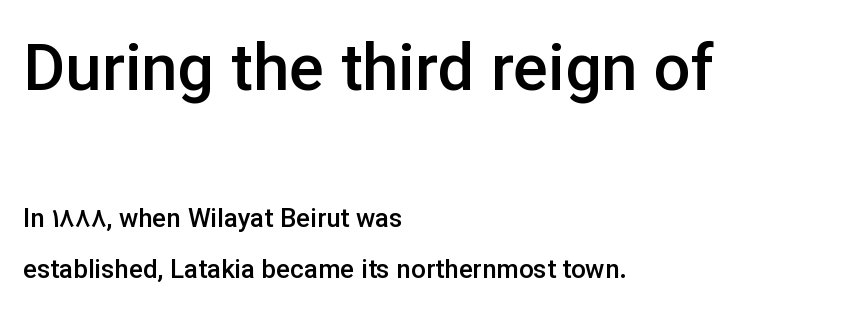
The image shows 65 px semibold sans-serif type, upright; set left-aligned, loose line spacing (1.93x), normal letter spacing, not underlined; the first (top) block is 2.5x larger; low stroke contrast and a medium x-height.
